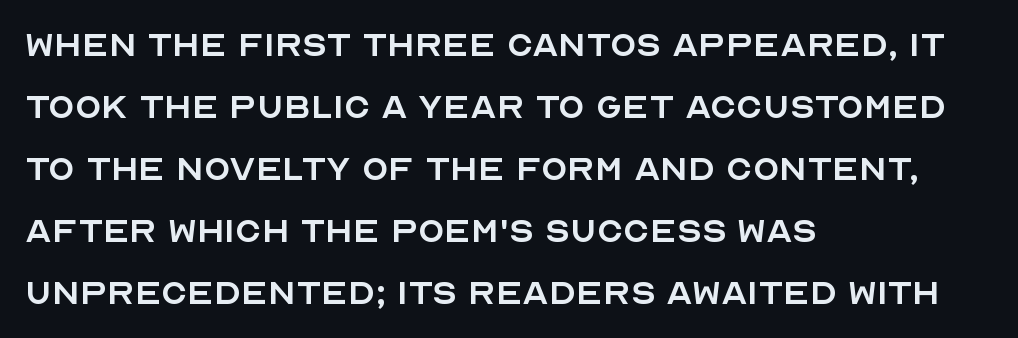
{"serif": "no", "italic": "no", "bold": "no", "weight": "regular", "width": "normal", "x_height": "large", "monospaced": "no", "underline": "no", "align": "left", "line_spacing": "normal", "line_spacing_ratio": 1.44, "letter_spacing": "normal", "letter_spacing_em": 0.0, "glyph_px": 43}
